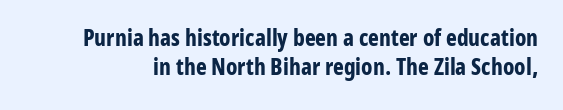
The image shows 23 px bold type, upright; set normal line spacing (1.28x), normal letter spacing, not underlined.
